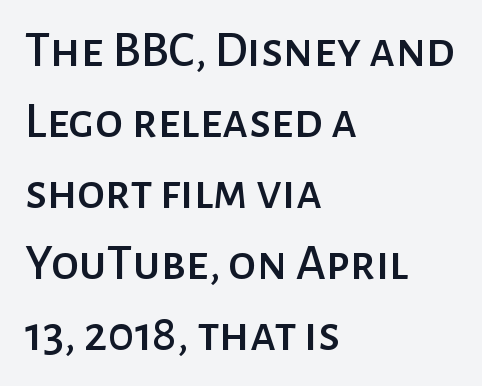
The image shows 51 px sans-serif type, upright; set left-aligned, normal line spacing (1.39x), normal letter spacing, not underlined; low stroke contrast and a medium x-height.
